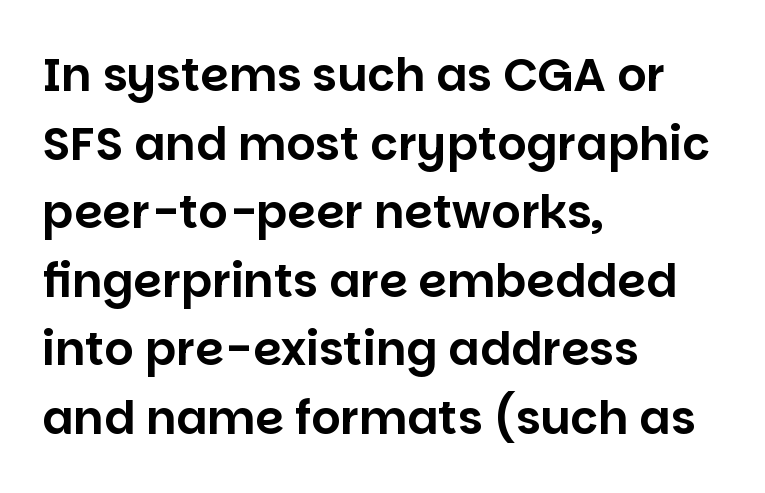
When letters stand straight like this, we call the style roman or upright. Clear beneath every line of the passage. Think of a printed novel: that variable character pitch is what you see here. This sample uses a sans-serif face. Tracking here is standard; glyphs follow each other at the usual distance.
